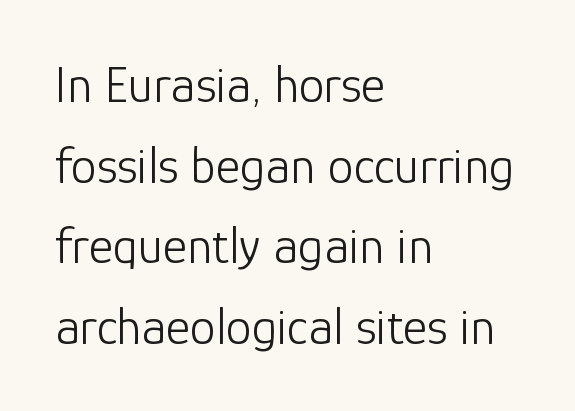
The specimen reads as upright at a glance. Clear beneath every line of the passage. Stroke terminals: plain, sans-serif. This is not heavy type; no bold has been used. These lines are set flush left with a ragged right edge.
